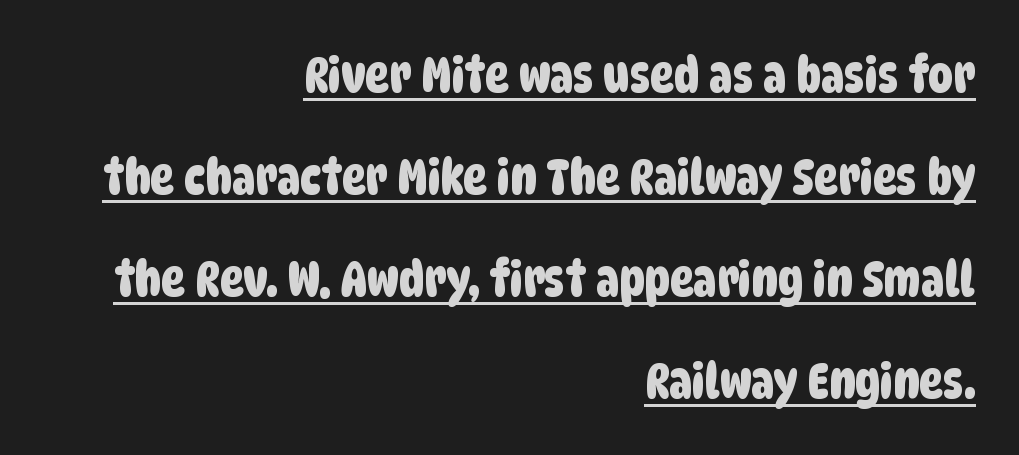
{"serif": "no", "width": "condensed", "stroke_contrast": "low", "x_height": "large", "monospaced": "no", "underline": "yes", "align": "right", "line_spacing": "loose", "line_spacing_ratio": 2.04, "letter_spacing": "normal", "letter_spacing_em": 0.0, "glyph_px": 50}
